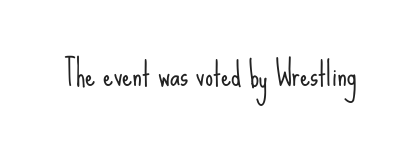
The image shows 32 px light, condensed sans-serif type, upright; set normal letter spacing, not underlined; low stroke contrast and a small x-height.
